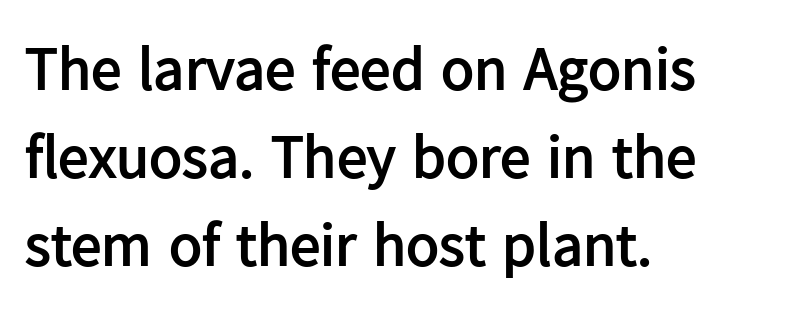
The image shows 61 px semibold sans-serif type, upright; set left-aligned, normal line spacing (1.44x), normal letter spacing, not underlined; low stroke contrast and a medium x-height.
